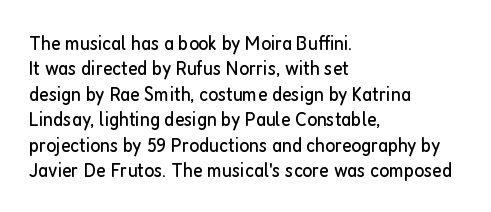
The image shows 21 px text type, upright; set left-aligned, line spacing 1.21x, normal letter spacing, not underlined.
